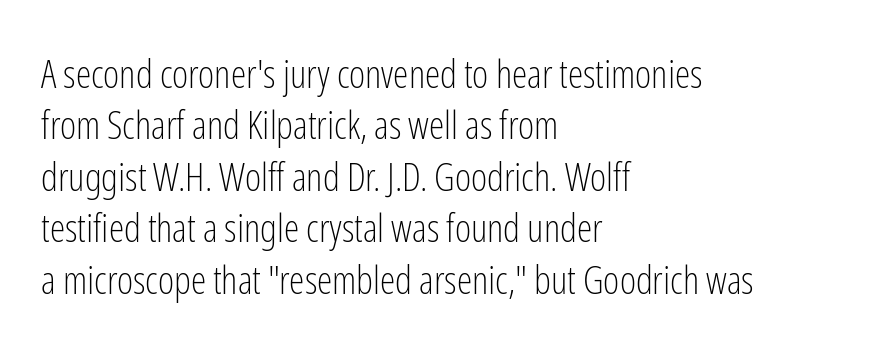
The image shows 39 px light, condensed sans-serif type, upright; set left-aligned, normal line spacing (1.32x), normal letter spacing, not underlined; low stroke contrast and a medium x-height.
